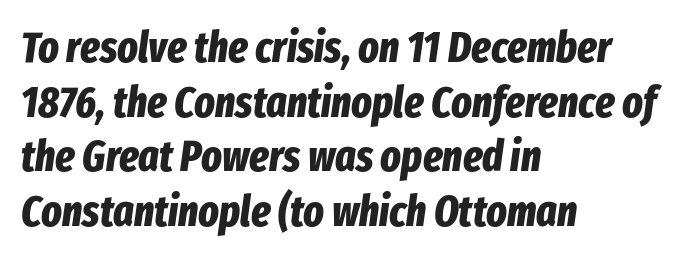
Q: Is the text bold? A: Yes.
Q: Is the text italic (slanted)? A: Yes, it leans right by about 8 degrees.
Q: Is the text underlined? A: No.
Q: How is the paragraph aligned? A: Left-aligned.
Q: Is the spacing between letters normal or unusually wide? A: Normal.
Q: Is the spacing between lines tight, normal or loose? A: Normal.
Q: Width (condensed, normal, or wide)? A: Condensed.
Q: Stroke contrast? A: Low.
Q: x-height? A: Medium.
Q: Monospaced? A: No.
